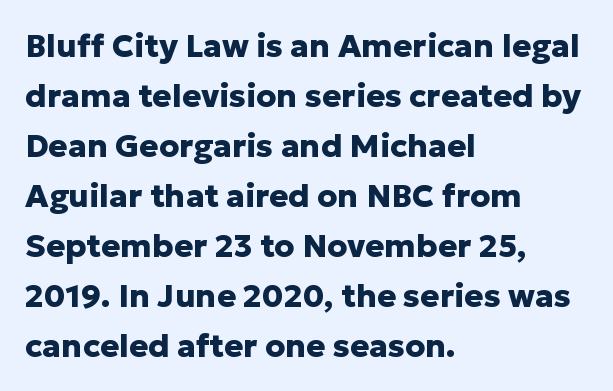
{"serif": "no", "italic": "no", "bold": "yes", "weight": "heavy", "width": "normal", "stroke_contrast": "low", "x_height": "medium", "monospaced": "no", "underline": "no", "align": "left", "line_spacing": "normal", "line_spacing_ratio": 1.56, "letter_spacing": "normal", "letter_spacing_em": 0.0, "glyph_px": 32}
